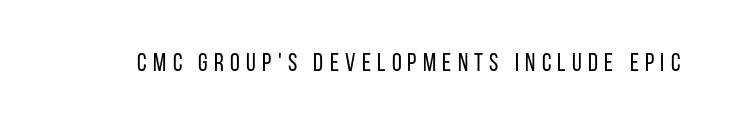
{"italic": "no", "bold": "no", "underline": "no", "letter_spacing": "wide", "letter_spacing_em": 0.25, "glyph_px": 25}
